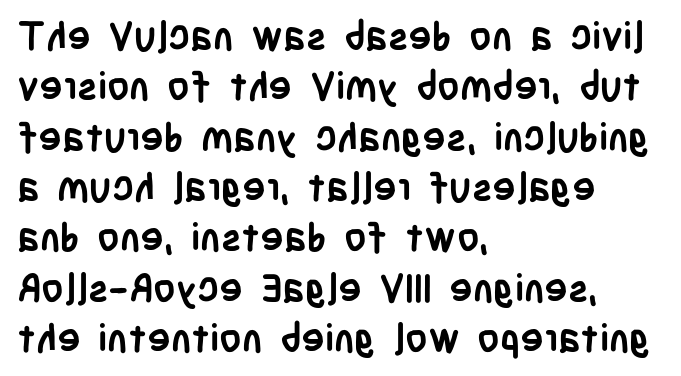
{"serif": "no", "italic": "no", "bold": "yes", "weight": "semibold", "width": "condensed", "stroke_contrast": "low", "x_height": "large", "monospaced": "no", "underline": "no", "align": "left", "line_spacing": "normal", "line_spacing_ratio": 1.29, "letter_spacing": "normal", "letter_spacing_em": 0.0, "glyph_px": 39}
